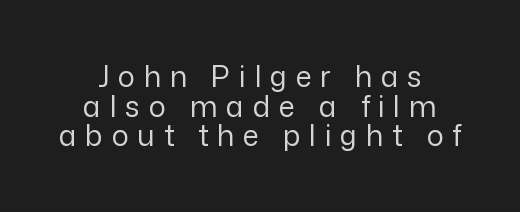
Q: Is the text bold? A: No.
Q: Is the text italic (slanted)? A: No, it is upright.
Q: Is the typeface a serif or a sans-serif typeface? A: Sans-serif.
Q: Is the text underlined? A: No.
Q: Is the spacing between letters normal or unusually wide? A: Unusually wide.
Q: Is the spacing between lines tight, normal or loose? A: Tight.
Q: Width (condensed, normal, or wide)? A: Normal.
Q: Stroke contrast? A: Low.
Q: x-height? A: Medium.
Q: Monospaced? A: No.
